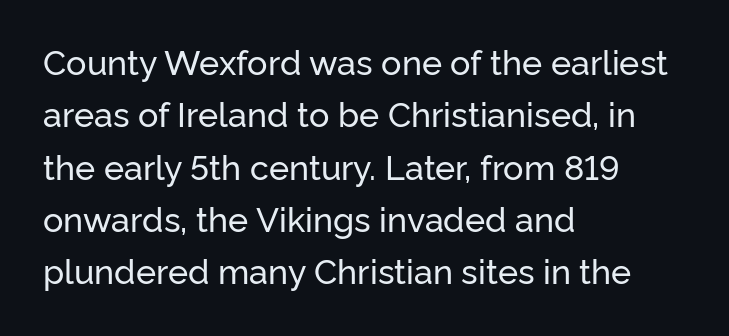
{"serif": "no", "italic": "no", "width": "normal", "stroke_contrast": "low", "x_height": "medium", "monospaced": "no", "underline": "no", "align": "left", "line_spacing": "normal", "line_spacing_ratio": 1.54, "letter_spacing": "normal", "letter_spacing_em": 0.0, "glyph_px": 34}
